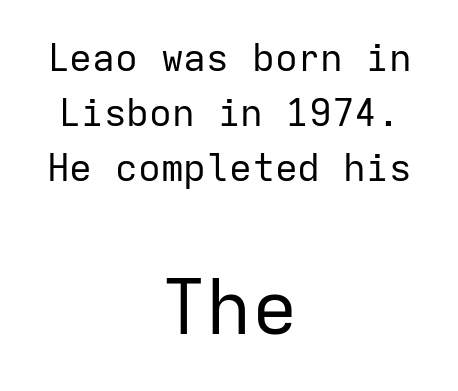
The image shows 76 px regular-weight sans-serif type, upright, monospaced; set centered, normal line spacing (1.45x), normal letter spacing, not underlined; the second (bottom) block is 2.0x larger; low stroke contrast and a medium x-height.
